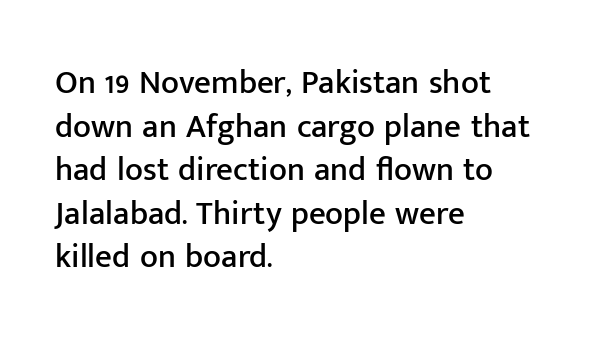
{"serif": "no", "italic": "no", "width": "normal", "stroke_contrast": "low", "x_height": "medium", "monospaced": "no", "underline": "no", "align": "left", "line_spacing": "normal", "line_spacing_ratio": 1.32, "letter_spacing": "normal", "letter_spacing_em": 0.0, "glyph_px": 33}
